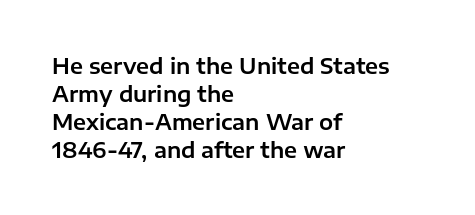
The image shows 21 px text type, upright; set left-aligned, normal line spacing (1.33x), normal letter spacing, not underlined.
